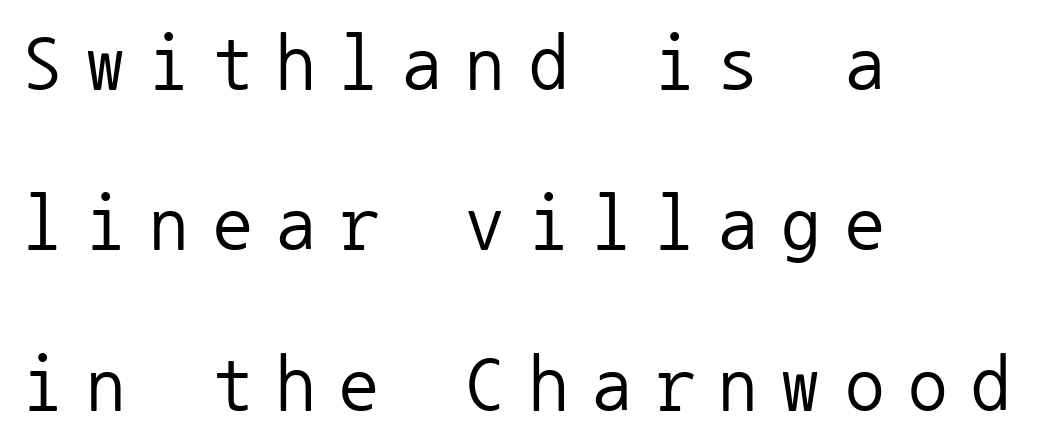
Nope, no serifs anywhere on these letters. Observe the wide spacing: letters keep a clear distance from each other. This sample is left-justified, so line endings fall wherever the words run out. What's the leading like? Stretched, with rows far apart.
